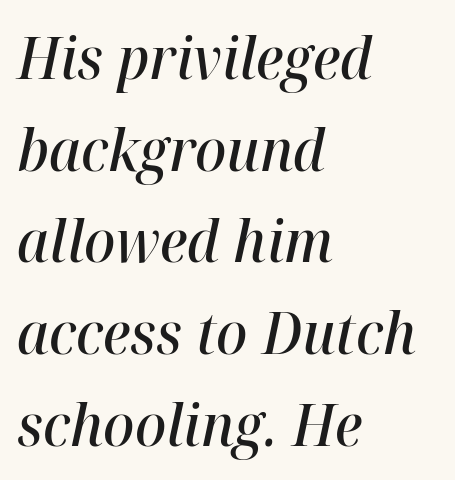
The image shows 58 px semibold type, italic (leaning right); set left-aligned, normal line spacing (1.58x), normal letter spacing, not underlined; high stroke contrast and a medium x-height.
